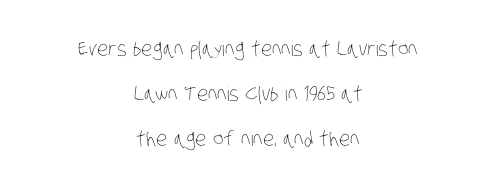
The image shows 20 px text type; set centered, loose line spacing (2.25x), normal letter spacing, not underlined.
